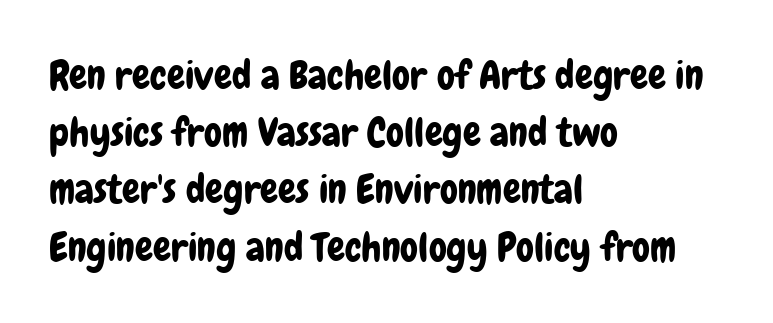
The image shows 40 px condensed sans-serif type, upright; set left-aligned, normal line spacing (1.43x), normal letter spacing, not underlined; low stroke contrast and a medium x-height.
